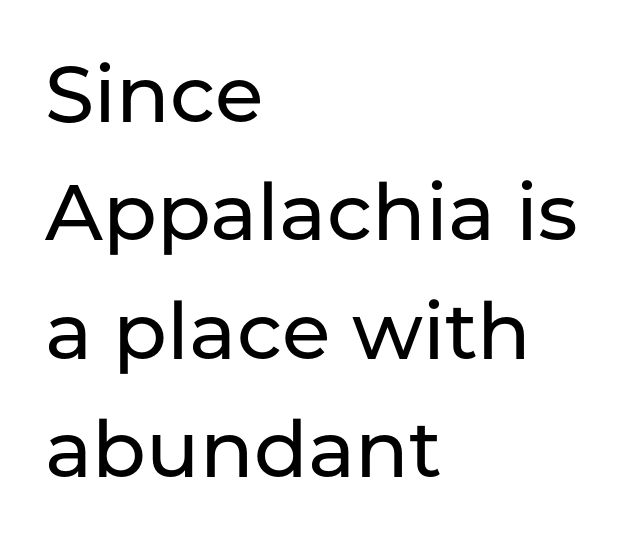
Q: Is the text italic (slanted)? A: No, it is upright.
Q: Is the typeface a serif or a sans-serif typeface? A: Sans-serif.
Q: Is the text underlined? A: No.
Q: How is the paragraph aligned? A: Left-aligned.
Q: Is the spacing between letters normal or unusually wide? A: Normal.
Q: Is the spacing between lines tight, normal or loose? A: Normal.
Q: Width (condensed, normal, or wide)? A: Normal.
Q: Stroke contrast? A: Low.
Q: x-height? A: Medium.
Q: Monospaced? A: No.
